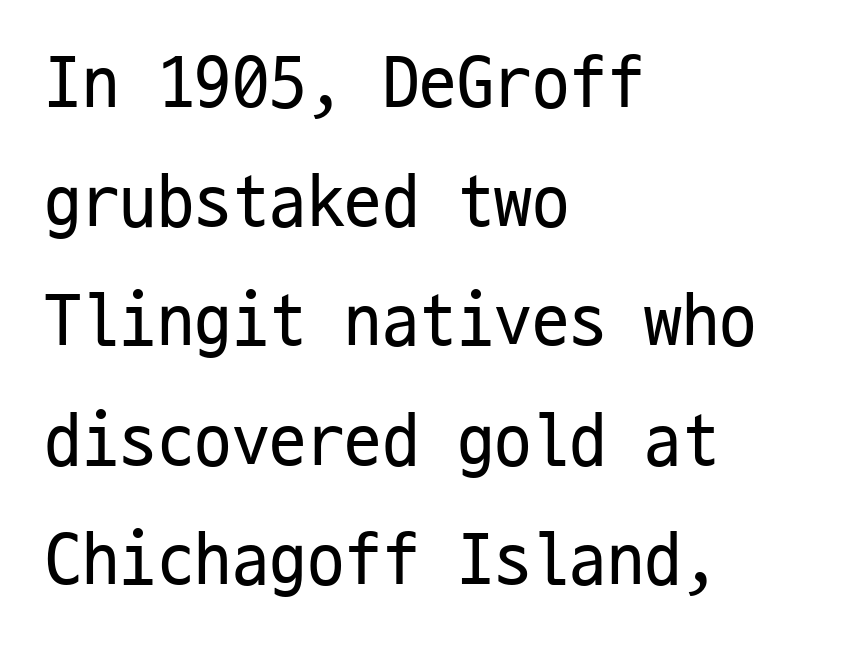
Serifs: no, the terminals of the letterforms are clean. Only glyphs here, with clear space below each row. These lines keep a tight, regular rhythm from letter to letter. These glyphs show unthickened strokes, regular width or finer. The letters stand upright; this is a roman face.
